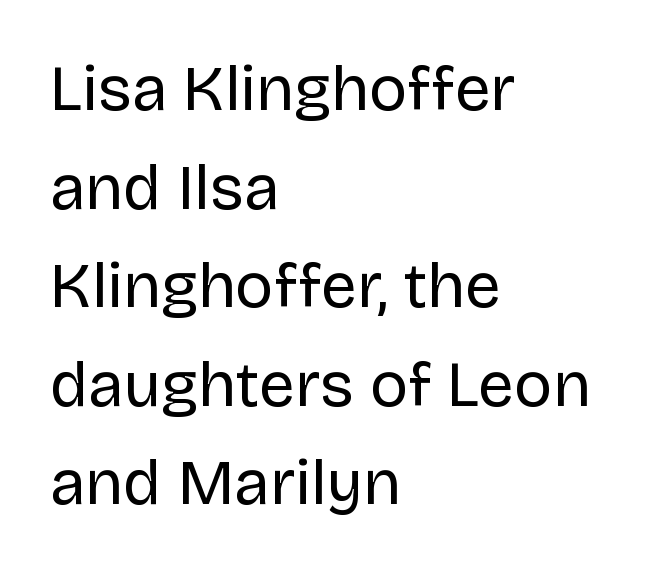
The image shows 64 px regular-weight sans-serif type, upright; set left-aligned, normal line spacing (1.54x), normal letter spacing, not underlined; low stroke contrast and a large x-height.
